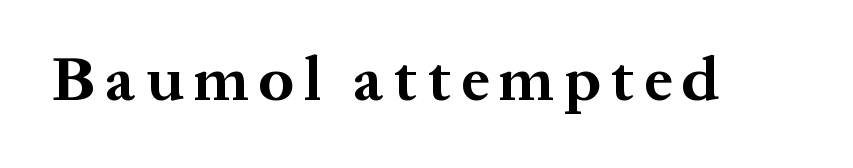
The passage shown is typed in a proportional face where columns would drift. Yep, those are serifs on the letters. Clear beneath every line of the passage. In terms of weight, the rendering is a true, heavy bold.
